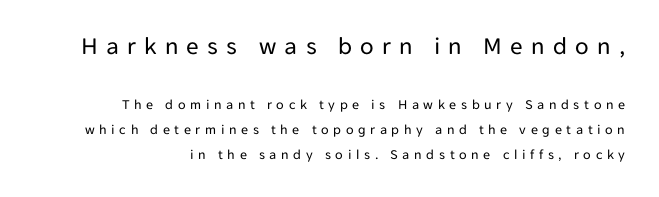
Q: Is the text bold? A: No.
Q: Is the text italic (slanted)? A: No, it is upright.
Q: Is the text underlined? A: No.
Q: Is the spacing between letters normal or unusually wide? A: Unusually wide.
Q: Which block of text is set in a larger size, the first (top) or the second (bottom)? A: The first (top) one.
